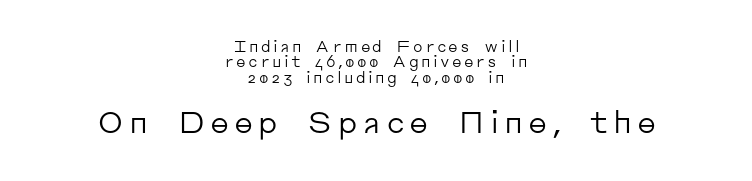
The passage is arranged like a title page — every line centered. Descenders hang freely into open space. The specimen reads as upright at a glance. Ink coverage per letter is moderate at most.
